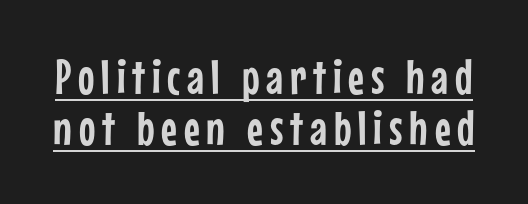
Honestly, the rows look squashed on top of each other. Quick note: underline on. A typesetter would mark this as roman, not italic. Varying glyph widths throughout — classic text-font behaviour. In terms of letterform style, serifs are entirely absent.
